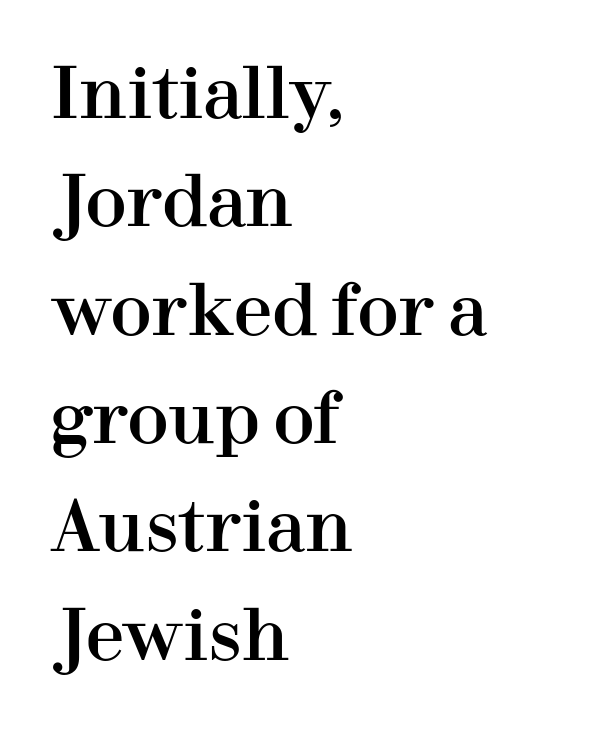
{"serif": "yes", "italic": "no", "width": "normal", "stroke_contrast": "high", "x_height": "medium", "monospaced": "no", "underline": "no", "align": "left", "line_spacing": "normal", "line_spacing_ratio": 1.57, "letter_spacing": "normal", "letter_spacing_em": 0.0, "glyph_px": 69}
